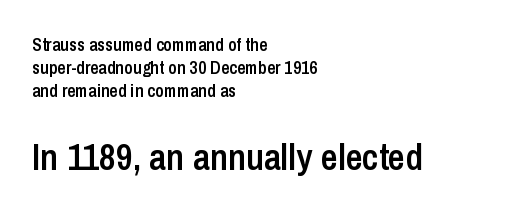
Q: Is the text bold? A: Semi-bold.
Q: Is the text italic (slanted)? A: No, it is upright.
Q: Is the typeface a serif or a sans-serif typeface? A: Sans-serif.
Q: Is the text underlined? A: No.
Q: How is the paragraph aligned? A: Left-aligned.
Q: Is the spacing between letters normal or unusually wide? A: Normal.
Q: Is the spacing between lines tight, normal or loose? A: Normal.
Q: Which block of text is set in a larger size, the first (top) or the second (bottom)? A: The second (bottom) one.
Q: Width (condensed, normal, or wide)? A: Condensed.
Q: Stroke contrast? A: Low.
Q: x-height? A: Medium.
Q: Monospaced? A: No.
